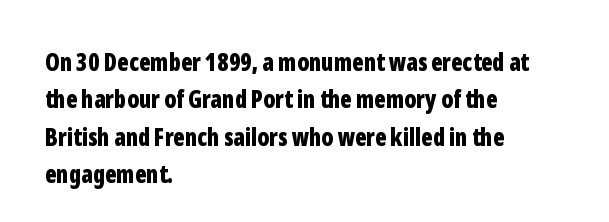
Q: Is the text bold? A: Yes.
Q: Is the text italic (slanted)? A: No, it is upright.
Q: Is the text underlined? A: No.
Q: How is the paragraph aligned? A: Left-aligned.
Q: Is the spacing between letters normal or unusually wide? A: Normal.
Q: Is the spacing between lines tight, normal or loose? A: Normal.
